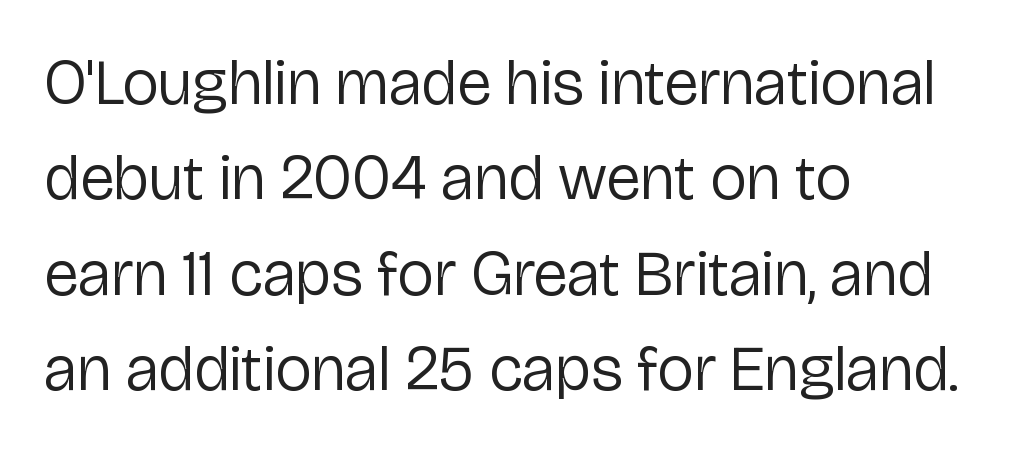
{"serif": "no", "italic": "no", "bold": "no", "weight": "regular", "width": "normal", "stroke_contrast": "low", "x_height": "medium", "monospaced": "no", "underline": "no", "align": "left", "line_spacing": "normal", "line_spacing_ratio": 1.49, "letter_spacing": "normal", "letter_spacing_em": 0.0, "glyph_px": 64}
